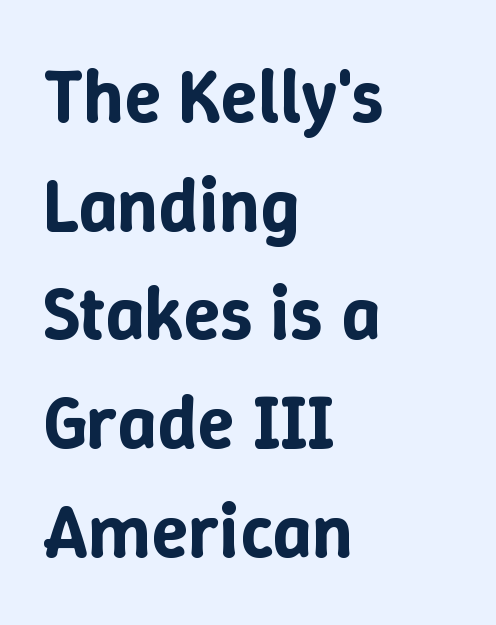
Honestly, the row spacing looks completely unremarkable. Lines of text with bare space underneath. This rendering leaves character spacing at its baseline value. These lines are rendered in a variable-pitch font. A typesetter would mark this as roman, not italic. Line beginnings align vertically; line endings do not.
